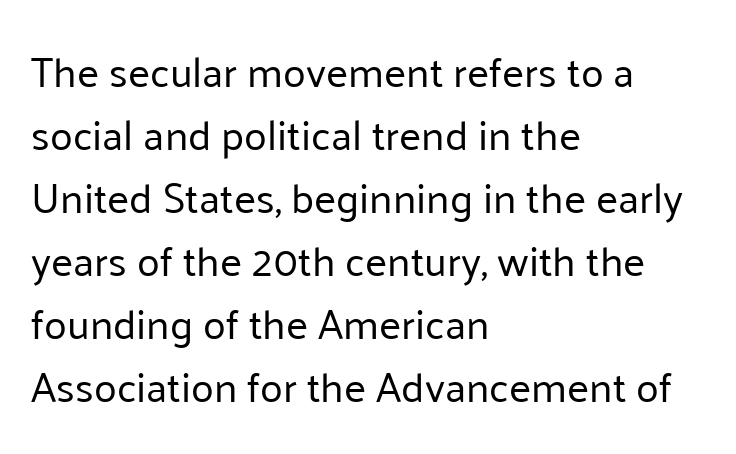
Q: Is the text bold? A: No.
Q: Is the text italic (slanted)? A: No, it is upright.
Q: Is the typeface a serif or a sans-serif typeface? A: Sans-serif.
Q: Is the text underlined? A: No.
Q: How is the paragraph aligned? A: Left-aligned.
Q: Is the spacing between letters normal or unusually wide? A: Normal.
Q: Is the spacing between lines tight, normal or loose? A: Normal.
Q: Width (condensed, normal, or wide)? A: Normal.
Q: Stroke contrast? A: Low.
Q: x-height? A: Medium.
Q: Monospaced? A: No.
